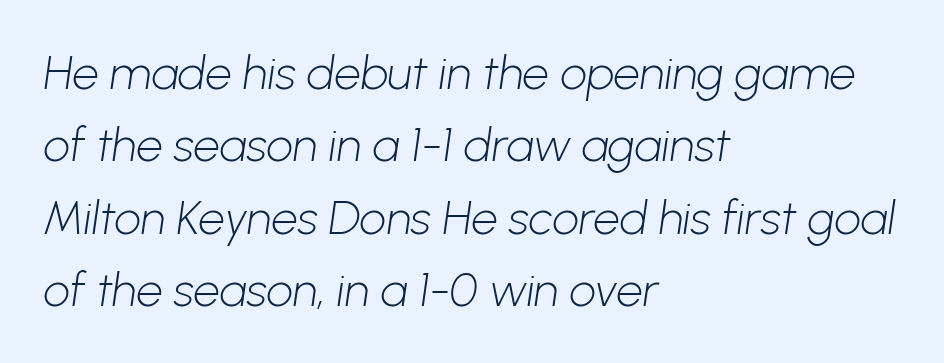
The image shows 47 px light sans-serif type; set left-aligned, normal line spacing (1.54x), normal letter spacing, not underlined; low stroke contrast and a medium x-height.
